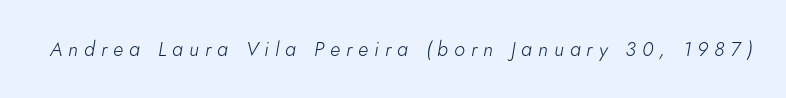
{"italic": "yes", "lean": "right", "slant_degrees": 5, "bold": "no", "underline": "no", "letter_spacing": "wide", "letter_spacing_em": 0.3, "glyph_px": 20}
